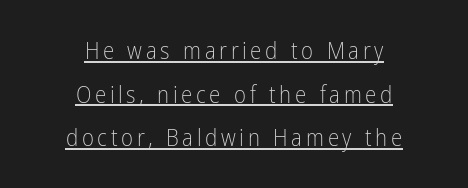
{"italic": "no", "bold": "no", "underline": "yes", "align": "center", "line_spacing": "loose", "line_spacing_ratio": 1.9, "glyph_px": 23}
